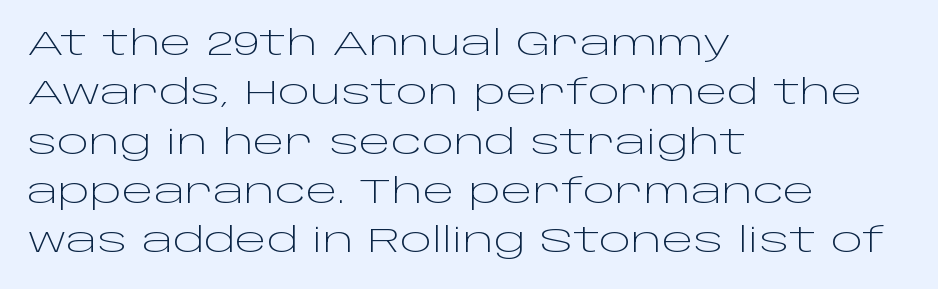
{"serif": "no", "italic": "no", "bold": "no", "weight": "light", "width": "wide", "stroke_contrast": "low", "x_height": "large", "monospaced": "no", "underline": "no", "align": "left", "line_spacing": "normal", "line_spacing_ratio": 1.45, "letter_spacing": "normal", "letter_spacing_em": 0.0, "glyph_px": 34}
